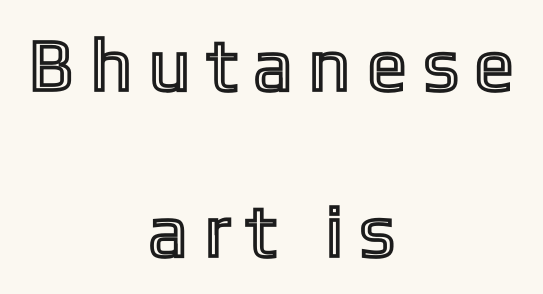
The image shows 74 px condensed type, upright; set centered, loose line spacing (2.25x), unusually wide letter spacing (+0.29 em), not underlined; a medium x-height.
